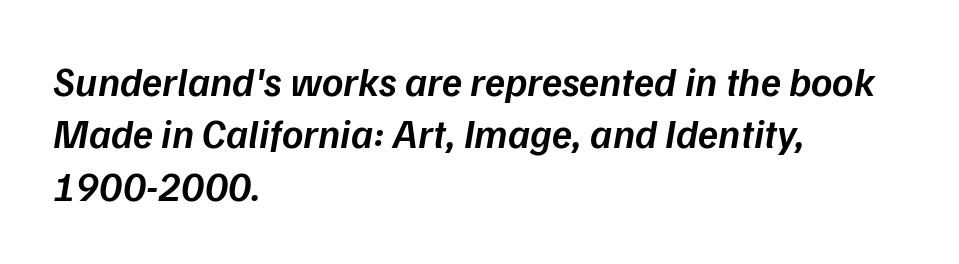
{"italic": "yes", "lean": "right", "slant_degrees": 9, "bold": "semi", "weight": "semibold", "width": "normal", "stroke_contrast": "low", "x_height": "medium", "monospaced": "no", "underline": "no", "align": "left", "line_spacing": "normal", "line_spacing_ratio": 1.28, "letter_spacing": "normal", "letter_spacing_em": 0.0, "glyph_px": 41}
